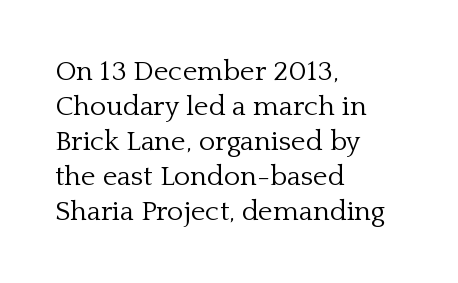
This rendering leaves character spacing at its baseline value. These lines stack with their left ends in a neat column. The passage shown is typed in a proportional face where columns would drift. The letters carry serifs — small finishing strokes at the ends of their stems.
